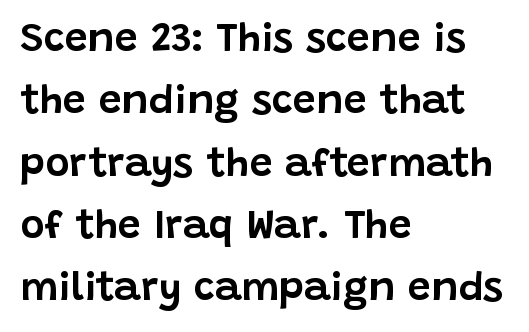
The image shows 41 px sans-serif type, upright; set left-aligned, normal line spacing (1.52x), normal letter spacing, not underlined; low stroke contrast and a large x-height.
